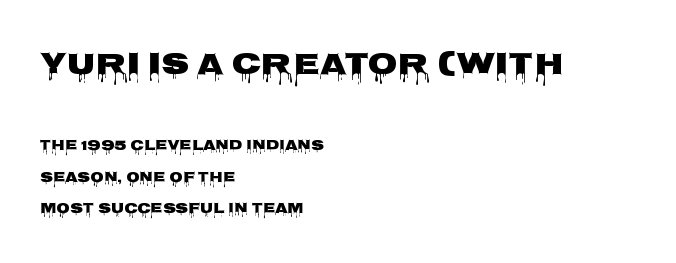
The image shows 31 px heavy, wide sans-serif type, upright; set left-aligned, loose line spacing (2.24x), normal letter spacing, not underlined; the first (top) block is 2.21x larger; low stroke contrast and a large x-height.
